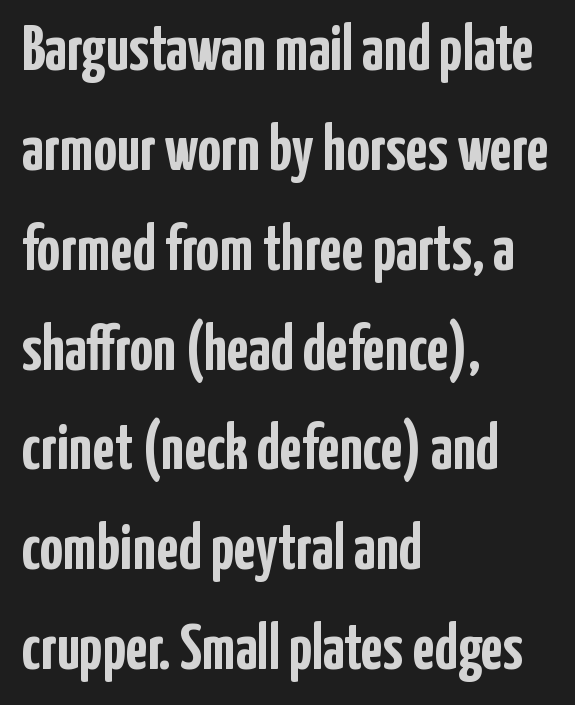
{"serif": "no", "italic": "no", "bold": "yes", "weight": "semibold", "width": "condensed", "stroke_contrast": "low", "x_height": "medium", "monospaced": "no", "underline": "no", "align": "left", "line_spacing": "normal", "line_spacing_ratio": 1.56, "letter_spacing": "normal", "letter_spacing_em": 0.0, "glyph_px": 64}
